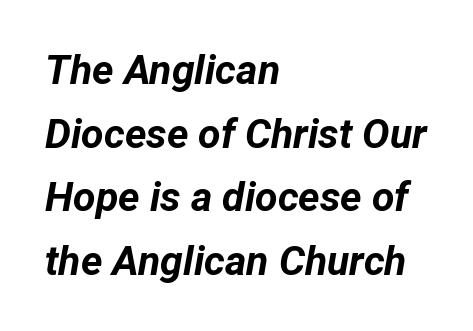
The rendering uses a bold face; every stroke is thick and dark. Nobody touched the tracking dial on this one. The setting favours the left margin, as ordinary paragraphs usually do. The specimen omits any rule beneath the text block's lines. Reading down the column, the eye jumps a familiar distance to each next line. You could not count columns in this text — the font is proportionally spaced.
